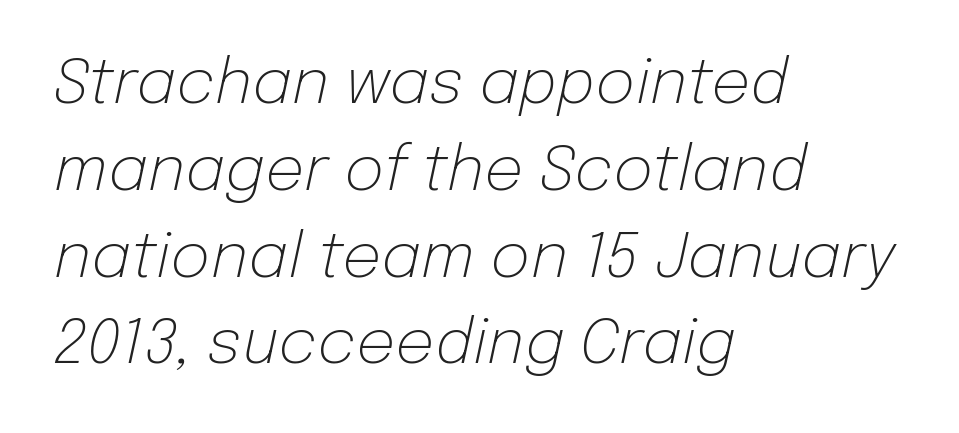
The image shows 62 px light type, italic (leaning right); set left-aligned, normal line spacing (1.4x), normal letter spacing, not underlined; low stroke contrast and a medium x-height.
